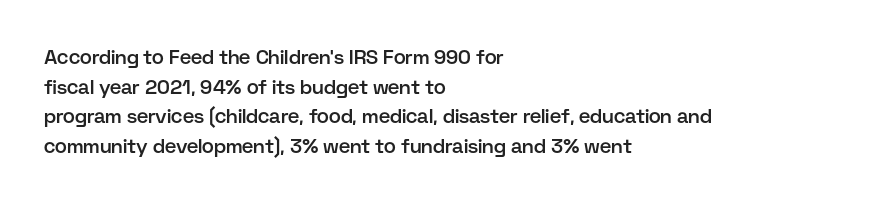
Q: Is the text bold? A: Semi-bold.
Q: Is the text italic (slanted)? A: No, it is upright.
Q: Is the text underlined? A: No.
Q: How is the paragraph aligned? A: Left-aligned.
Q: Is the spacing between letters normal or unusually wide? A: Normal.
Q: Is the spacing between lines tight, normal or loose? A: Normal.
